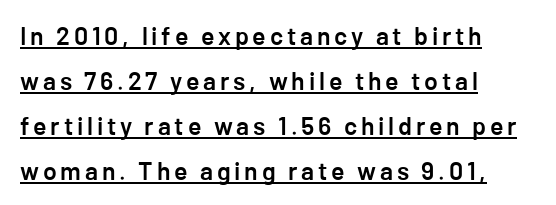
These lines stack with their left ends in a neat column. A typographer would call this underscored text. If you drew a line through each stem, it would be perfectly vertical. A semibold gives these letters moderate extra thickness, short of bold.
